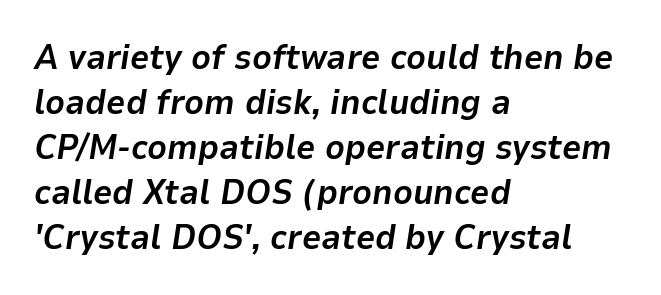
The image shows 34 px bold type, italic (leaning right); set left-aligned, normal line spacing (1.32x), normal letter spacing, not underlined; low stroke contrast and a medium x-height.
